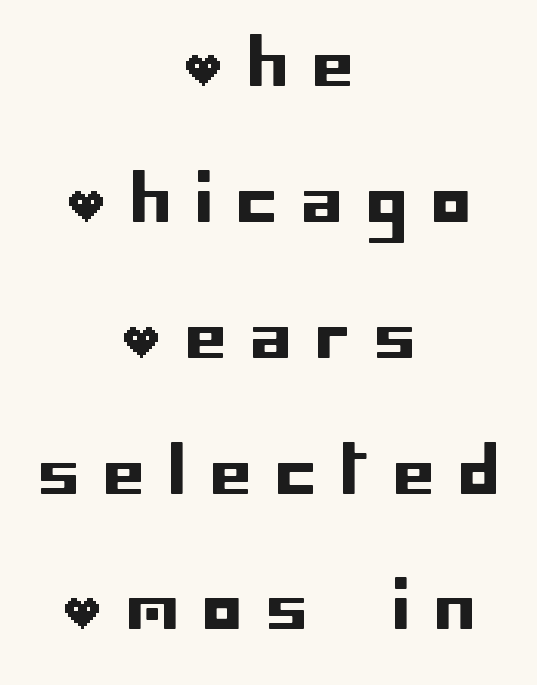
The image shows 65 px sans-serif type, upright; set centered, loose line spacing (2.09x), unusually wide letter spacing (+0.38 em), not underlined; low stroke contrast and a large x-height.
